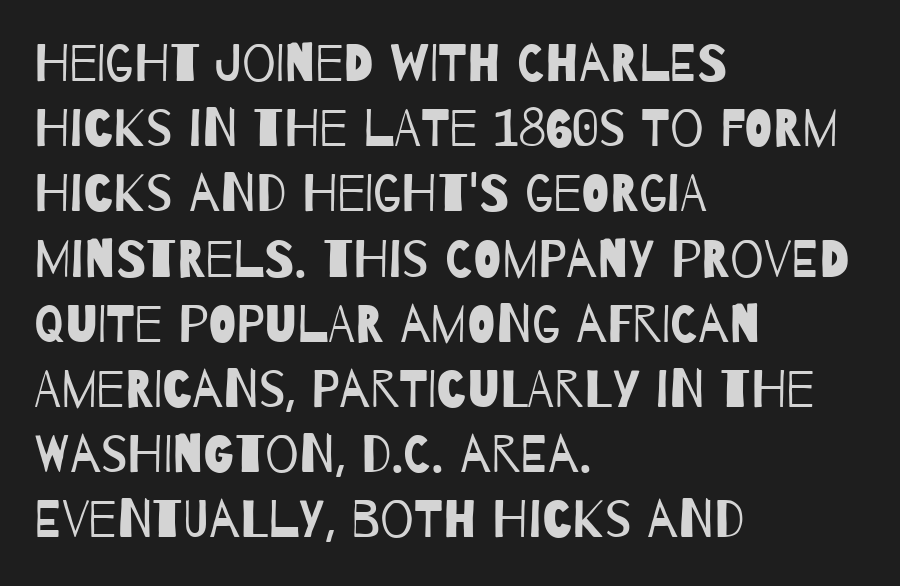
The image shows 53 px regular-weight, condensed sans-serif type; set left-aligned, line spacing 1.23x, normal letter spacing, not underlined; low stroke contrast and a large x-height.
